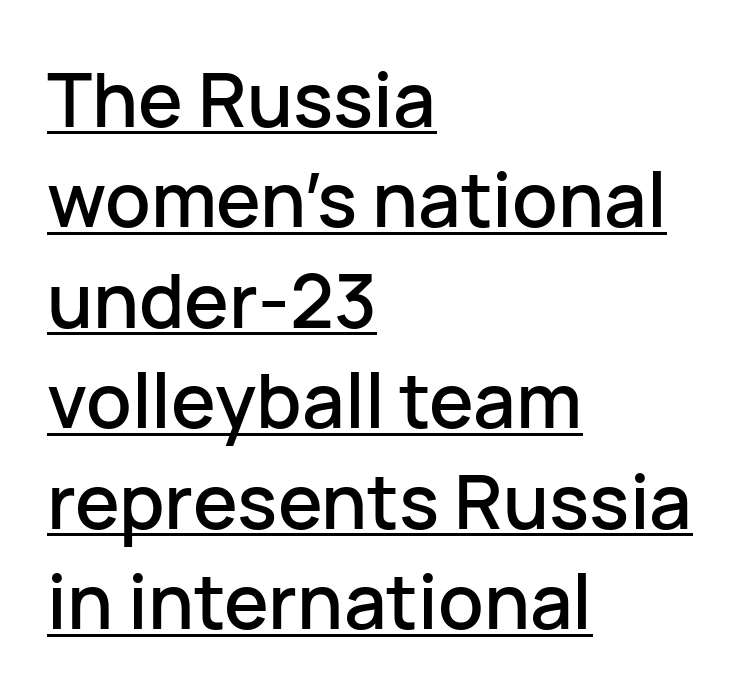
{"serif": "no", "italic": "no", "width": "normal", "stroke_contrast": "low", "x_height": "medium", "monospaced": "no", "underline": "yes", "align": "left", "line_spacing": "normal", "line_spacing_ratio": 1.34, "letter_spacing": "normal", "letter_spacing_em": 0.0, "glyph_px": 75}
